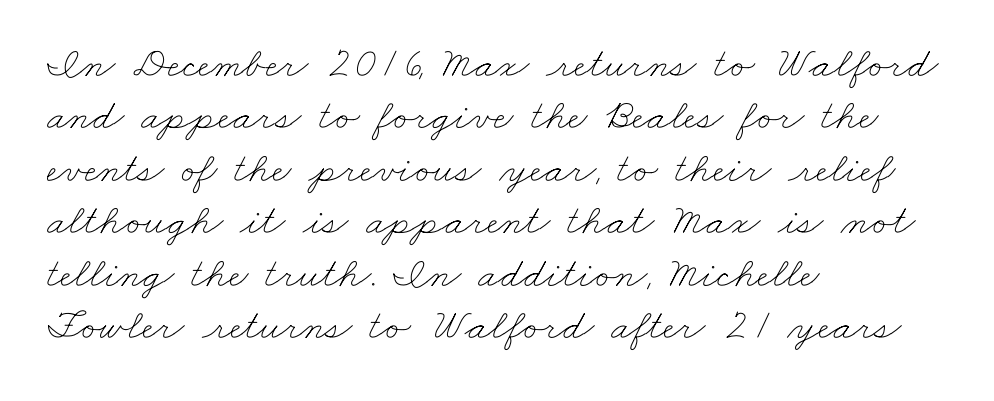
The image shows 43 px thin, wide type; set left-aligned, line spacing 1.22x, normal letter spacing, not underlined; low stroke contrast and a small x-height.
